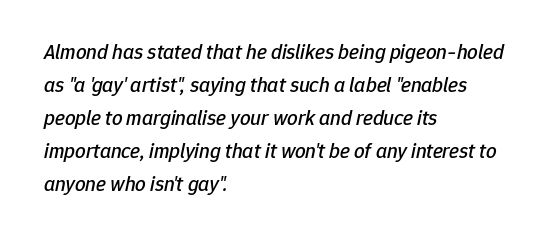
{"italic": "yes", "lean": "right", "slant_degrees": 12, "underline": "no", "align": "left", "line_spacing": "normal", "line_spacing_ratio": 1.57, "letter_spacing": "normal", "letter_spacing_em": 0.0, "glyph_px": 21}
